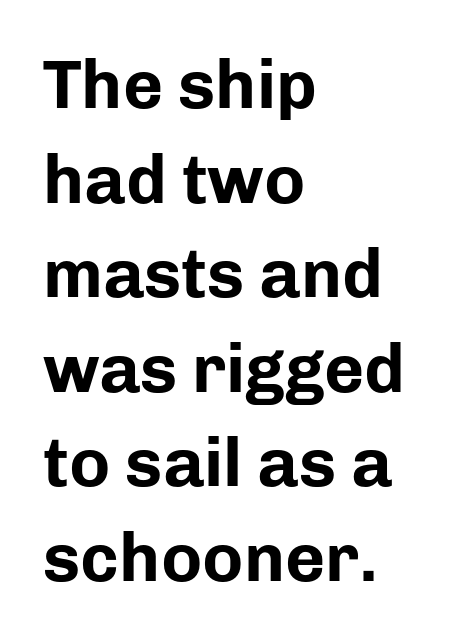
{"serif": "no", "italic": "no", "bold": "yes", "weight": "bold", "width": "normal", "stroke_contrast": "low", "x_height": "medium", "monospaced": "no", "underline": "no", "align": "left", "line_spacing": "normal", "line_spacing_ratio": 1.37, "letter_spacing": "normal", "letter_spacing_em": 0.0, "glyph_px": 69}
